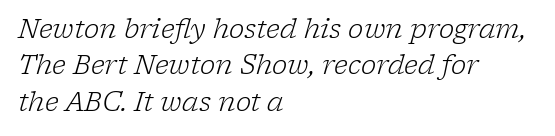
Q: Is the text bold? A: No.
Q: Is the text italic (slanted)? A: Yes, it leans right by about 17 degrees.
Q: Is the text underlined? A: No.
Q: How is the paragraph aligned? A: Left-aligned.
Q: Is the spacing between letters normal or unusually wide? A: Normal.
Q: Is the spacing between lines tight, normal or loose? A: Normal.
